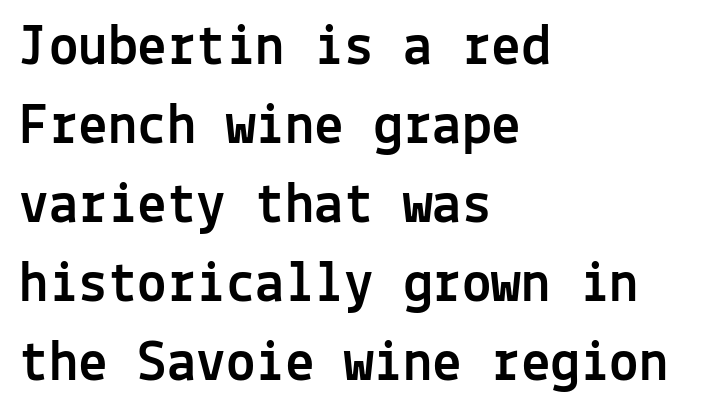
Vertical strokes here are truly vertical. The text was rendered using a sans face with plain stroke endings. Compared with typical paragraphs, the rows here are spaced about the same. The passage shown is not underscored anywhere. Fixed-width glyphs throughout — classic coding-font behaviour.
